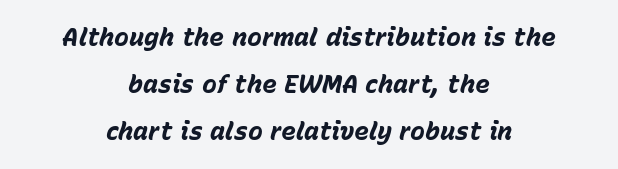
Q: Is the text bold? A: Yes.
Q: Is the text italic (slanted)? A: Yes, it leans right by about 15 degrees.
Q: Is the text underlined? A: No.
Q: How is the paragraph aligned? A: Centered.
Q: Is the spacing between letters normal or unusually wide? A: Normal.
